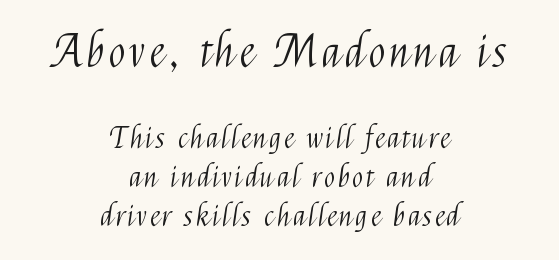
{"serif": "no", "bold": "no", "weight": "light", "width": "condensed", "stroke_contrast": "medium", "x_height": "medium", "monospaced": "no", "underline": "no", "align": "center", "line_spacing": "normal", "line_spacing_ratio": 1.35, "larger_block": "first", "size_ratio": 1.52, "glyph_px": 44}
